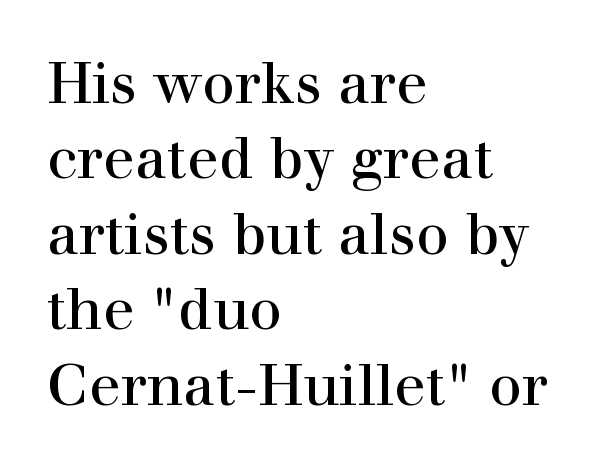
Q: Is the text bold? A: No.
Q: Is the text italic (slanted)? A: No, it is upright.
Q: Is the typeface a serif or a sans-serif typeface? A: Serif.
Q: Is the text underlined? A: No.
Q: How is the paragraph aligned? A: Left-aligned.
Q: Is the spacing between letters normal or unusually wide? A: Normal.
Q: Is the spacing between lines tight, normal or loose? A: Normal.
Q: Width (condensed, normal, or wide)? A: Normal.
Q: Stroke contrast? A: High.
Q: x-height? A: Medium.
Q: Monospaced? A: No.
